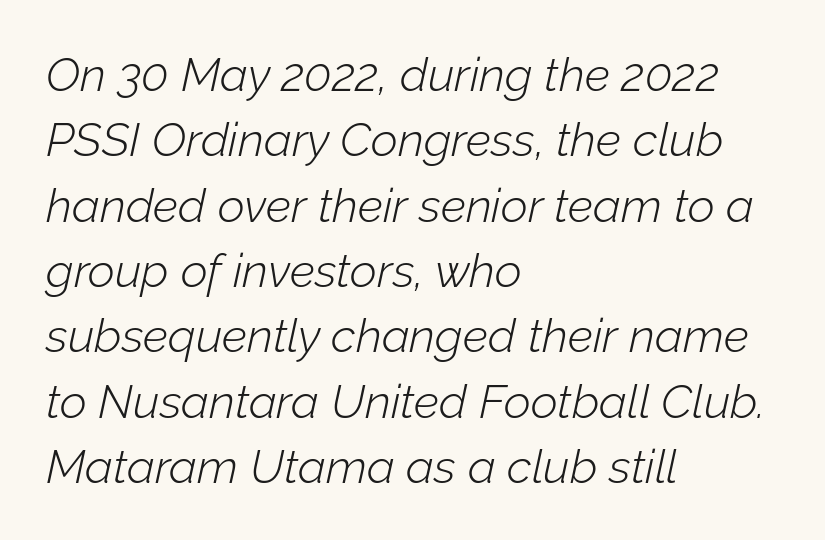
Q: Is the text bold? A: No.
Q: Is the text italic (slanted)? A: Yes, it leans right by about 12 degrees.
Q: Is the text underlined? A: No.
Q: How is the paragraph aligned? A: Left-aligned.
Q: Is the spacing between letters normal or unusually wide? A: Normal.
Q: Is the spacing between lines tight, normal or loose? A: Normal.
Q: Width (condensed, normal, or wide)? A: Normal.
Q: Stroke contrast? A: Low.
Q: x-height? A: Medium.
Q: Monospaced? A: No.
